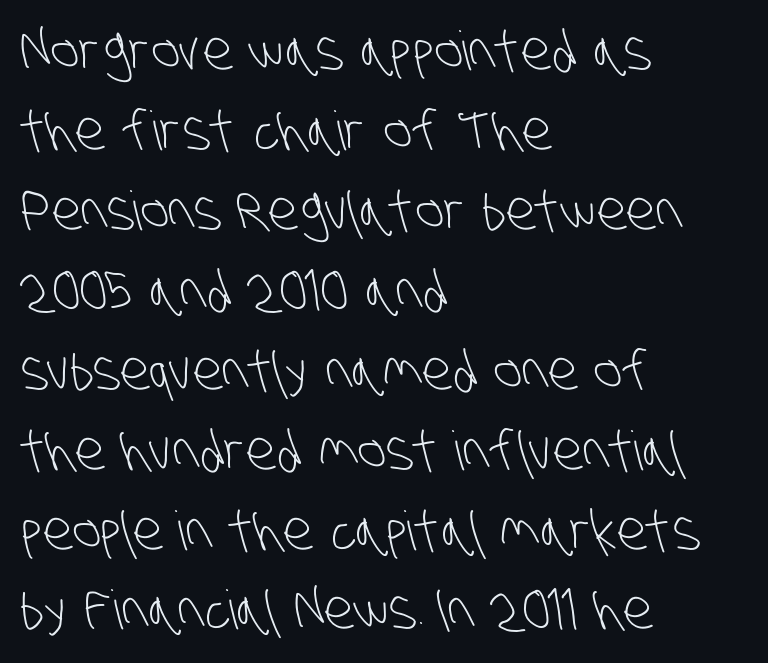
{"serif": "no", "bold": "no", "weight": "light", "width": "condensed", "stroke_contrast": "low", "x_height": "large", "monospaced": "no", "underline": "no", "align": "left", "line_spacing": "normal", "line_spacing_ratio": 1.48, "letter_spacing": "normal", "letter_spacing_em": 0.0, "glyph_px": 54}
